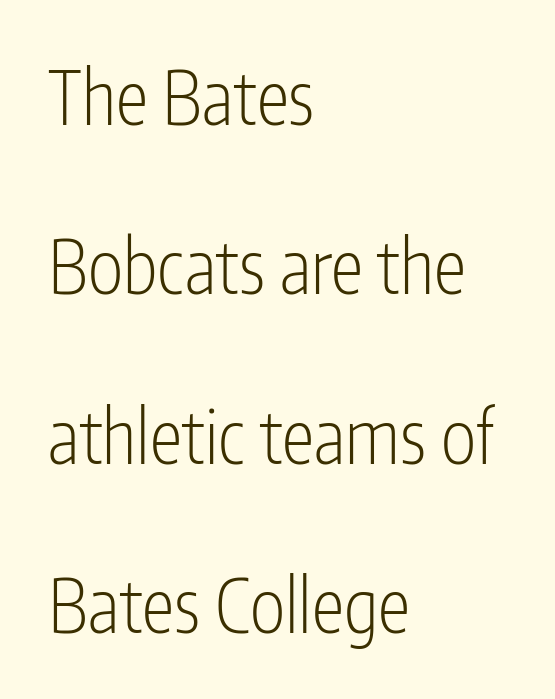
Q: Is the text bold? A: No.
Q: Is the text italic (slanted)? A: No, it is upright.
Q: Is the typeface a serif or a sans-serif typeface? A: Sans-serif.
Q: Is the text underlined? A: No.
Q: How is the paragraph aligned? A: Left-aligned.
Q: Is the spacing between letters normal or unusually wide? A: Normal.
Q: Is the spacing between lines tight, normal or loose? A: Loose.
Q: Width (condensed, normal, or wide)? A: Condensed.
Q: Stroke contrast? A: Low.
Q: x-height? A: Medium.
Q: Monospaced? A: No.
